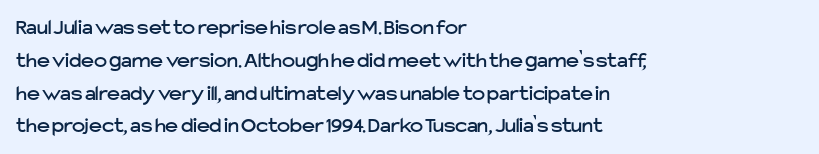
Q: Is the text italic (slanted)? A: No, it is upright.
Q: Is the text underlined? A: No.
Q: How is the paragraph aligned? A: Left-aligned.
Q: Is the spacing between letters normal or unusually wide? A: Normal.
Q: Is the spacing between lines tight, normal or loose? A: Normal.
